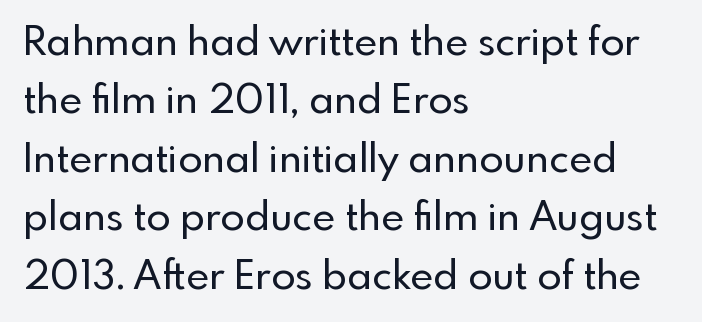
The image shows 40 px sans-serif type, upright; set left-aligned, normal line spacing (1.46x), normal letter spacing, not underlined; a small x-height.
